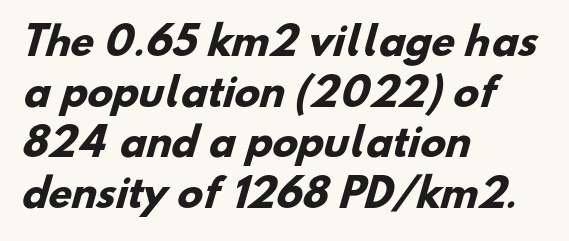
{"serif": "no", "bold": "yes", "weight": "heavy", "width": "normal", "stroke_contrast": "low", "x_height": "small", "monospaced": "no", "underline": "no", "align": "left", "line_spacing": "normal", "line_spacing_ratio": 1.33, "letter_spacing": "normal", "letter_spacing_em": 0.0, "glyph_px": 38}
